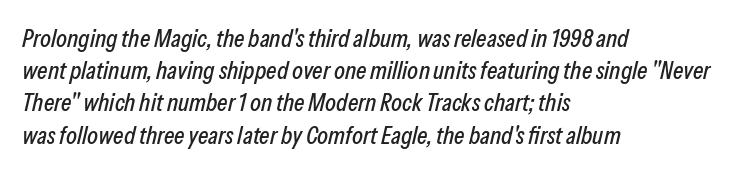
Q: Is the text italic (slanted)? A: Yes, it leans right by about 13 degrees.
Q: Is the text underlined? A: No.
Q: How is the paragraph aligned? A: Left-aligned.
Q: Is the spacing between letters normal or unusually wide? A: Normal.
Q: Is the spacing between lines tight, normal or loose? A: Normal.
